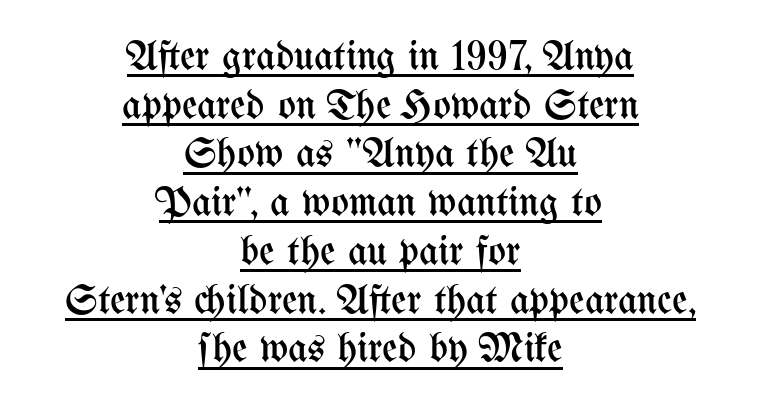
The image shows 42 px regular-weight, condensed type, upright; set centered, line spacing 1.16x, normal letter spacing, underlined; medium stroke contrast and a medium x-height.
